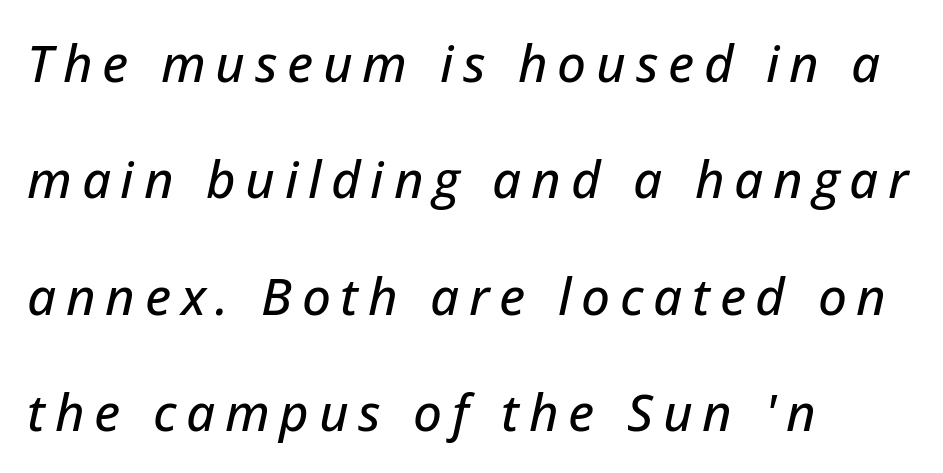
Rows of type keep a wide berth in the vertical direction. Character widths vary here, with narrow letters taking less room than wide ones. Observe the lean: these are italic letterforms. Rule under the text: the space is simply empty. Alignment: flush left.
